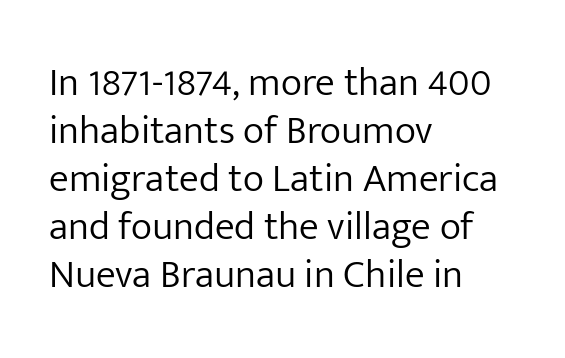
The image shows 40 px light sans-serif type, upright; set left-aligned, line spacing 1.2x, normal letter spacing, not underlined; low stroke contrast and a medium x-height.
